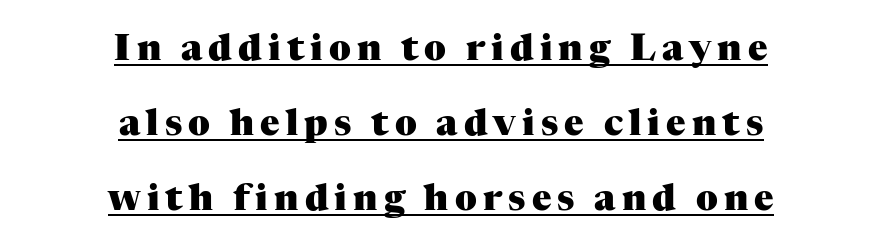
Q: Is the text bold? A: Yes.
Q: Is the text italic (slanted)? A: No, it is upright.
Q: Is the typeface a serif or a sans-serif typeface? A: Serif.
Q: Is the text underlined? A: Yes.
Q: How is the paragraph aligned? A: Centered.
Q: Is the spacing between lines tight, normal or loose? A: Loose.
Q: Width (condensed, normal, or wide)? A: Normal.
Q: Stroke contrast? A: Medium.
Q: x-height? A: Medium.
Q: Monospaced? A: No.
